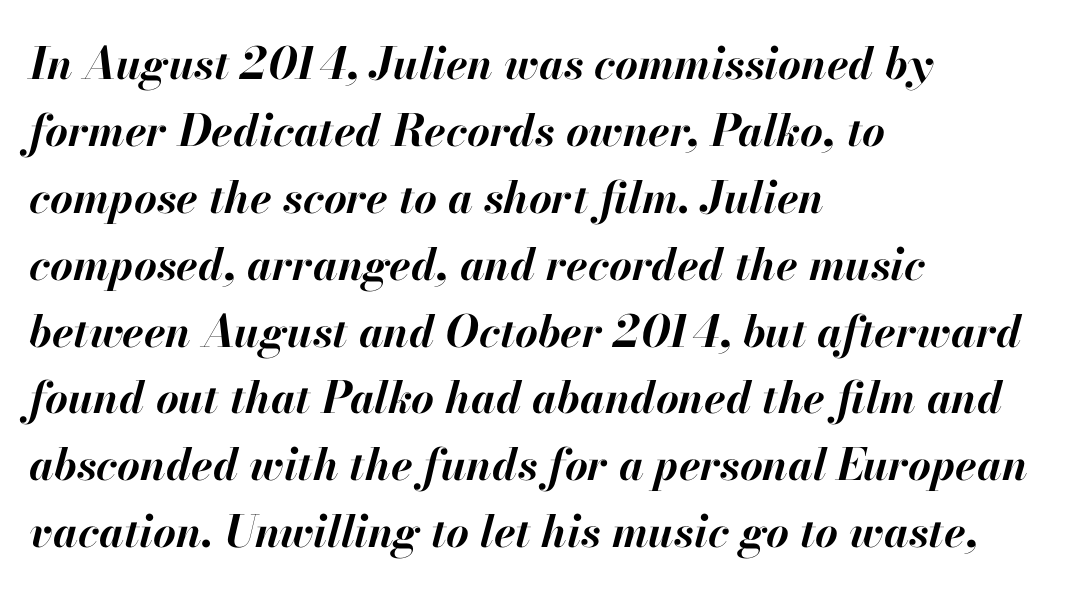
Q: Is the text bold? A: Yes.
Q: Is the text italic (slanted)? A: Yes, it leans right by about 13 degrees.
Q: Is the text underlined? A: No.
Q: How is the paragraph aligned? A: Left-aligned.
Q: Is the spacing between letters normal or unusually wide? A: Normal.
Q: Is the spacing between lines tight, normal or loose? A: Normal.
Q: Width (condensed, normal, or wide)? A: Normal.
Q: Stroke contrast? A: High.
Q: x-height? A: Small.
Q: Monospaced? A: No.
